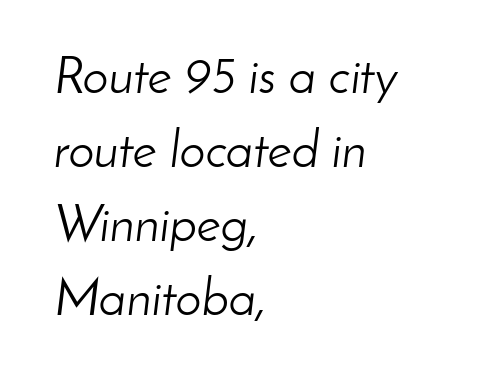
Q: Is the text bold? A: No.
Q: Is the text italic (slanted)? A: Yes, it leans right by about 8 degrees.
Q: Is the text underlined? A: No.
Q: How is the paragraph aligned? A: Left-aligned.
Q: Is the spacing between letters normal or unusually wide? A: Normal.
Q: Is the spacing between lines tight, normal or loose? A: Normal.
Q: Width (condensed, normal, or wide)? A: Normal.
Q: Stroke contrast? A: Low.
Q: x-height? A: Small.
Q: Monospaced? A: No.
